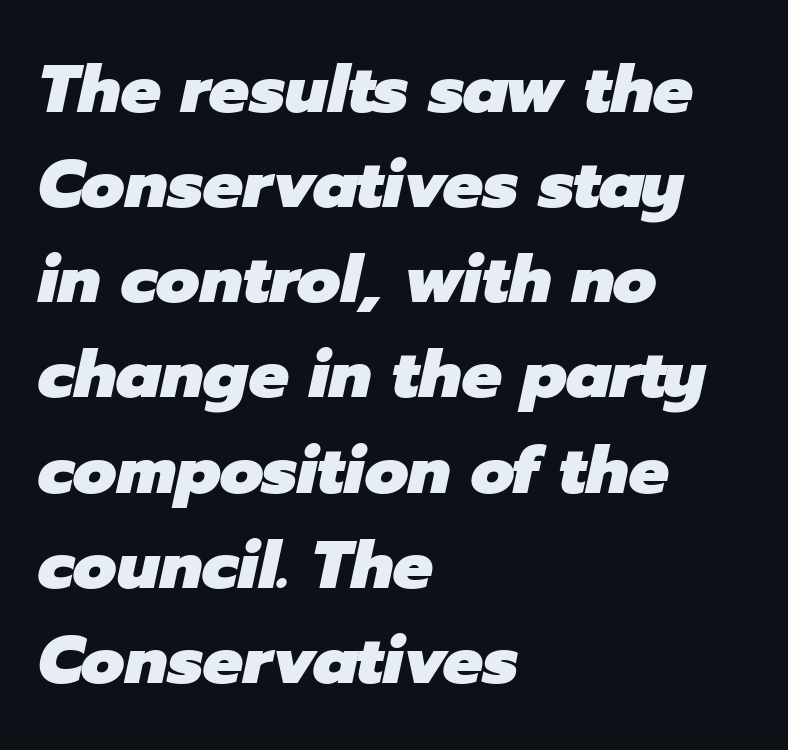
Typesetter's note: full bold, strokes at maximum text heaviness. The typography opts for an oblique posture over an upright one. The text block is weighted toward the left margin, trailing off unevenly rightward. Each letter keeps its own natural width here, so spacing adapts to shape. Descenders hang freely into open space.
